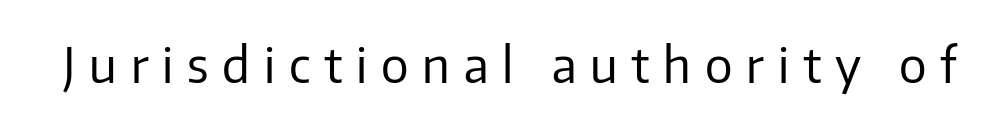
The characters are drawn with everyday or finer stroke widths. Looks like regular typesetting: each glyph gets only the width it needs. What stands out about the letter spacing? Its width — letters are far apart. Italic: no, the glyphs are upright roman.
